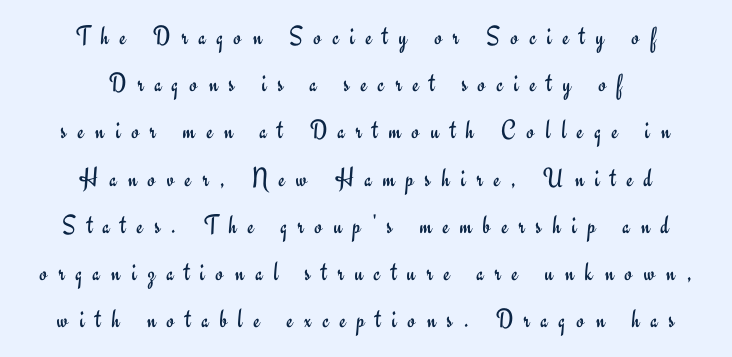
{"bold": "no", "underline": "no", "align": "center", "line_spacing_ratio": 1.75, "letter_spacing": "wide", "letter_spacing_em": 0.41, "glyph_px": 27}
